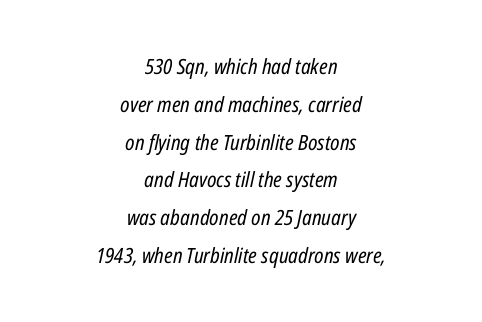
These lines keep a tight, regular rhythm from letter to letter. You can tell it's italic because the verticals aren't actually vertical. Anything drawn beneath the words? Only blank space. Both edges are ragged and mirror each other, which tells us the setting is centered. Is the stroke heavy? The answer is a plain regular-or-lighter.
